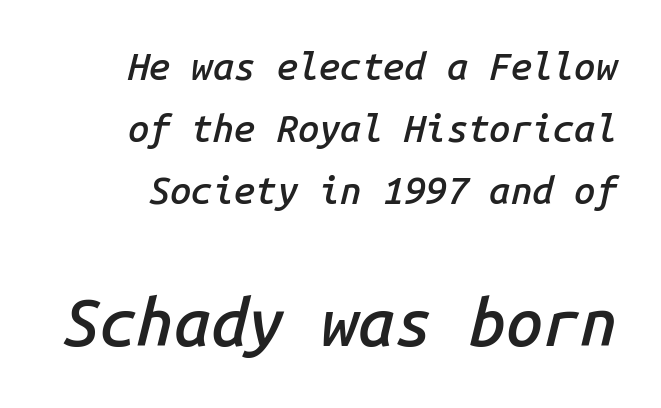
Q: Is the text bold? A: Semi-bold.
Q: Is the text italic (slanted)? A: Yes, it leans right by about 14 degrees.
Q: Is the text underlined? A: No.
Q: Is the spacing between letters normal or unusually wide? A: Normal.
Q: Is the spacing between lines tight, normal or loose? A: Normal.
Q: Which block of text is set in a larger size, the first (top) or the second (bottom)? A: The second (bottom) one.
Q: Width (condensed, normal, or wide)? A: Normal.
Q: Stroke contrast? A: Low.
Q: x-height? A: Medium.
Q: Monospaced? A: Yes.
